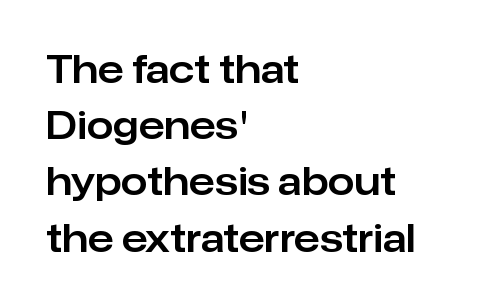
The image shows 38 px sans-serif type, upright; set left-aligned, normal line spacing (1.48x), normal letter spacing, not underlined; low stroke contrast and a medium x-height.
